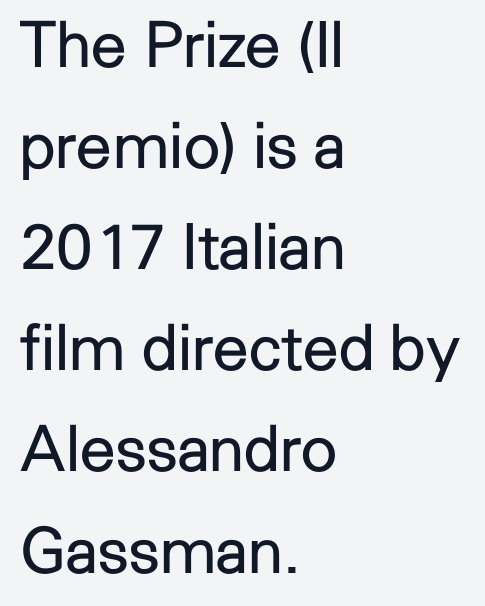
Lines of text with bare space underneath. A typesetter would label this face a sans. A normal amount of white space separates one row of letters from the next. The horizontal fit of the characters is conventional and even. In terms of posture, this sample is upright. Note the varied advance widths — an 'i' is clearly narrower than an 'm'.
